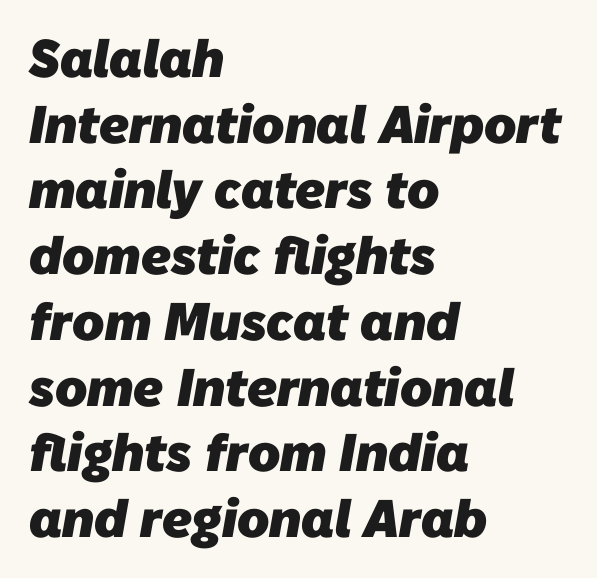
Q: Is the text bold? A: Yes.
Q: Is the typeface a serif or a sans-serif typeface? A: Sans-serif.
Q: Is the text underlined? A: No.
Q: How is the paragraph aligned? A: Left-aligned.
Q: Is the spacing between letters normal or unusually wide? A: Normal.
Q: Width (condensed, normal, or wide)? A: Normal.
Q: Stroke contrast? A: Low.
Q: x-height? A: Medium.
Q: Monospaced? A: No.
